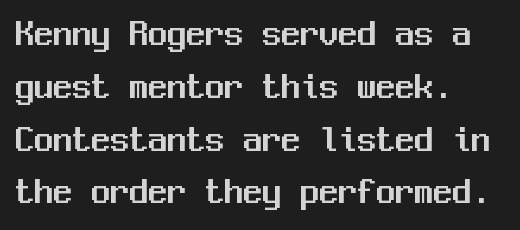
You can tell from the bare stems that sans-serif type was used. Line spacing here is normal. Descenders hang freely into open space. No extra tracking has been applied to these lines.
